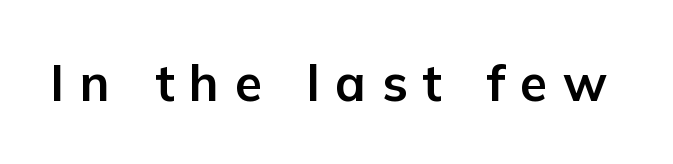
{"serif": "no", "italic": "no", "bold": "yes", "weight": "bold", "width": "normal", "stroke_contrast": "low", "x_height": "medium", "monospaced": "no", "underline": "no", "letter_spacing": "wide", "letter_spacing_em": 0.31, "glyph_px": 50}
